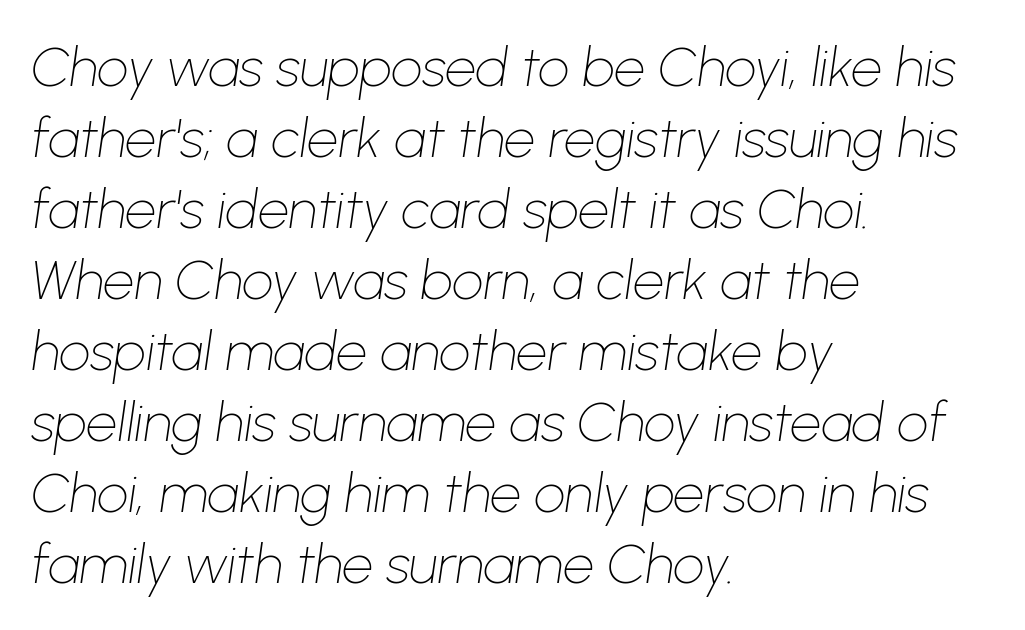
Q: Is the text bold? A: No.
Q: Is the text italic (slanted)? A: Yes, it leans right by about 8 degrees.
Q: Is the text underlined? A: No.
Q: How is the paragraph aligned? A: Left-aligned.
Q: Is the spacing between letters normal or unusually wide? A: Normal.
Q: Is the spacing between lines tight, normal or loose? A: Normal.
Q: Width (condensed, normal, or wide)? A: Normal.
Q: Stroke contrast? A: Low.
Q: x-height? A: Medium.
Q: Monospaced? A: No.
